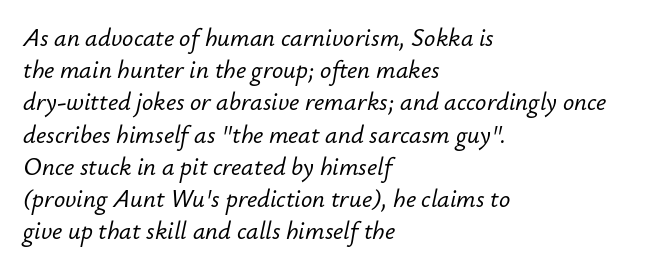
Q: Is the text italic (slanted)? A: Yes, it leans right by about 12 degrees.
Q: Is the text underlined? A: No.
Q: How is the paragraph aligned? A: Left-aligned.
Q: Is the spacing between letters normal or unusually wide? A: Normal.
Q: Is the spacing between lines tight, normal or loose? A: Normal.
